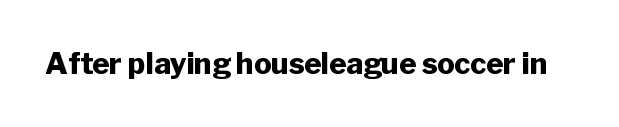
Q: Is the text bold? A: Yes.
Q: Is the text italic (slanted)? A: No, it is upright.
Q: Is the typeface a serif or a sans-serif typeface? A: Sans-serif.
Q: Is the text underlined? A: No.
Q: Is the spacing between letters normal or unusually wide? A: Normal.
Q: Width (condensed, normal, or wide)? A: Normal.
Q: Stroke contrast? A: Low.
Q: x-height? A: Medium.
Q: Monospaced? A: No.
